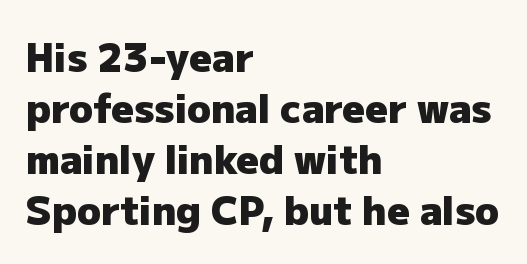
The image shows 39 px heavy sans-serif type, upright; set left-aligned, normal line spacing (1.31x), normal letter spacing, not underlined; low stroke contrast and a medium x-height.
